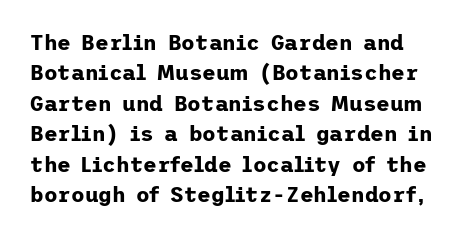
{"italic": "no", "bold": "yes", "underline": "no", "line_spacing": "normal", "line_spacing_ratio": 1.45, "letter_spacing": "normal", "letter_spacing_em": 0.0, "glyph_px": 21}
